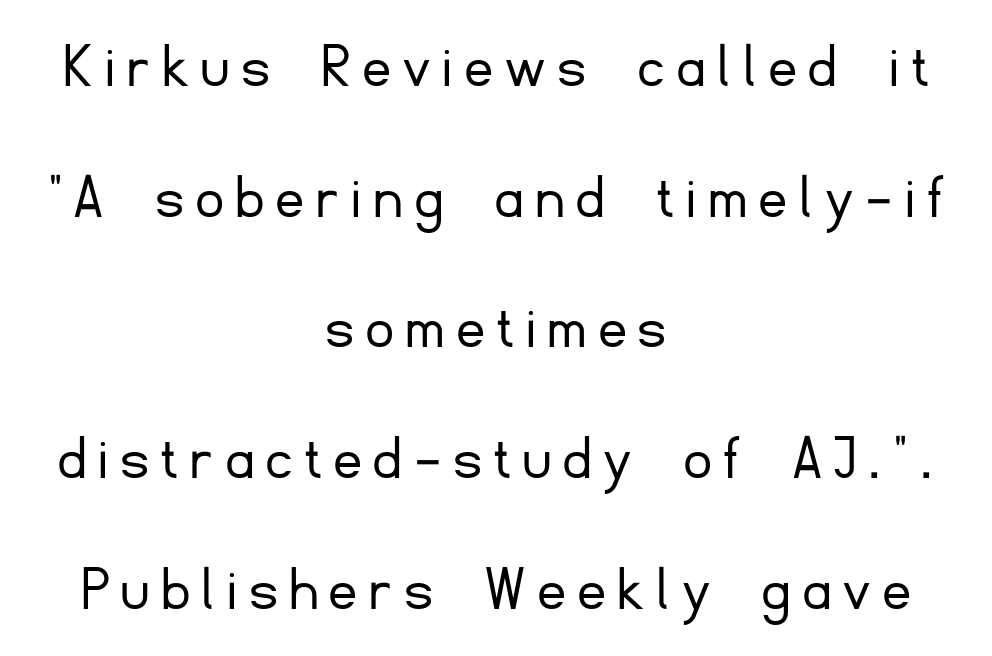
Q: Is the text bold? A: No.
Q: Is the text italic (slanted)? A: No, it is upright.
Q: Is the typeface a serif or a sans-serif typeface? A: Sans-serif.
Q: Is the text underlined? A: No.
Q: How is the paragraph aligned? A: Centered.
Q: Is the spacing between lines tight, normal or loose? A: Loose.
Q: Width (condensed, normal, or wide)? A: Normal.
Q: Stroke contrast? A: Low.
Q: x-height? A: Small.
Q: Monospaced? A: No.
